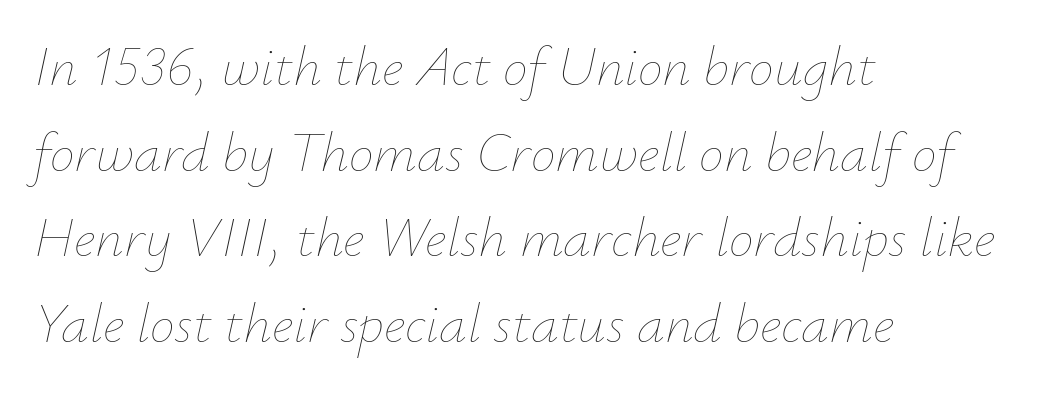
{"italic": "yes", "lean": "right", "slant_degrees": 12, "bold": "no", "weight": "thin", "width": "normal", "stroke_contrast": "low", "x_height": "small", "monospaced": "no", "underline": "no", "align": "left", "line_spacing": "normal", "line_spacing_ratio": 1.53, "letter_spacing": "normal", "letter_spacing_em": 0.0, "glyph_px": 56}
